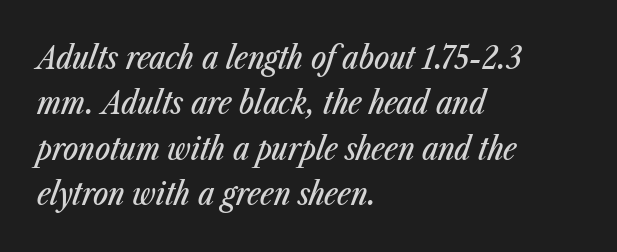
{"italic": "yes", "lean": "right", "slant_degrees": 23, "width": "condensed", "stroke_contrast": "low", "x_height": "medium", "monospaced": "no", "underline": "no", "align": "left", "line_spacing": "normal", "line_spacing_ratio": 1.42, "letter_spacing": "normal", "letter_spacing_em": 0.0, "glyph_px": 32}
